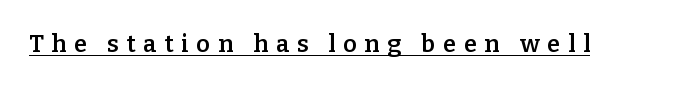
Q: Is the text bold? A: Semi-bold.
Q: Is the text italic (slanted)? A: No, it is upright.
Q: Is the text underlined? A: Yes.
Q: Is the spacing between letters normal or unusually wide? A: Unusually wide.
